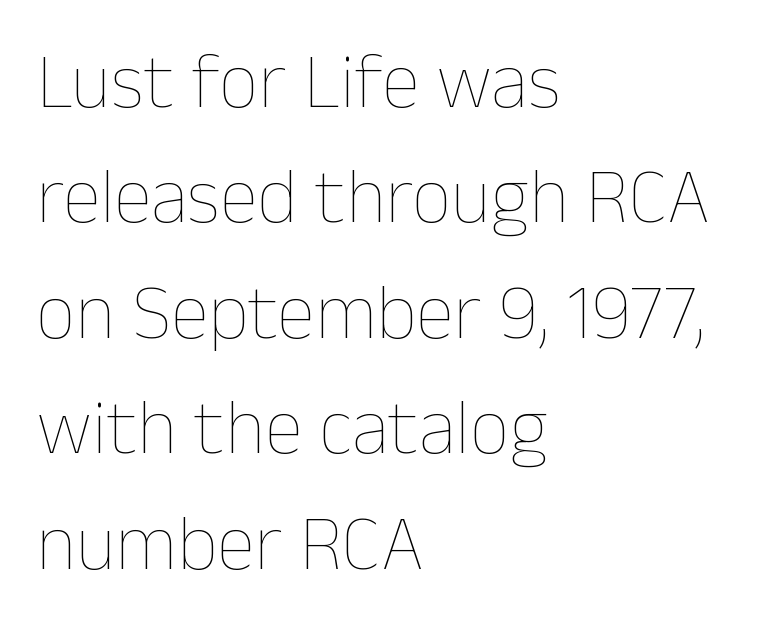
The image shows 78 px thin type, upright; set left-aligned, normal line spacing (1.48x), normal letter spacing, not underlined; low stroke contrast and a medium x-height.
